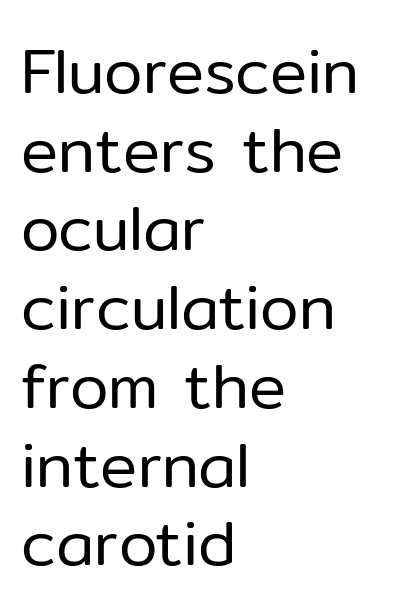
Is the block centered? No — it sits flush against the left margin. The weight tops out at a normal text grade. Do the letters lean? They stand straight. You can tell from the bare stems that sans-serif type was used. Vertically, the passage feels balanced, rows spaced as you'd expect.
